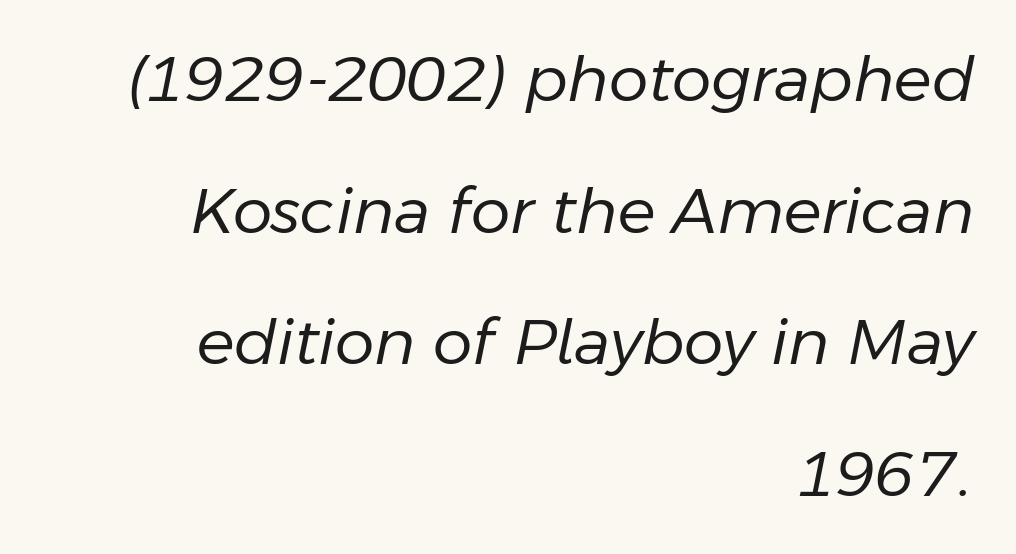
{"italic": "yes", "lean": "right", "slant_degrees": 11, "bold": "no", "weight": "regular", "width": "normal", "stroke_contrast": "low", "x_height": "medium", "monospaced": "no", "underline": "no", "align": "right", "line_spacing": "loose", "line_spacing_ratio": 2.09, "letter_spacing": "normal", "letter_spacing_em": 0.0, "glyph_px": 63}
